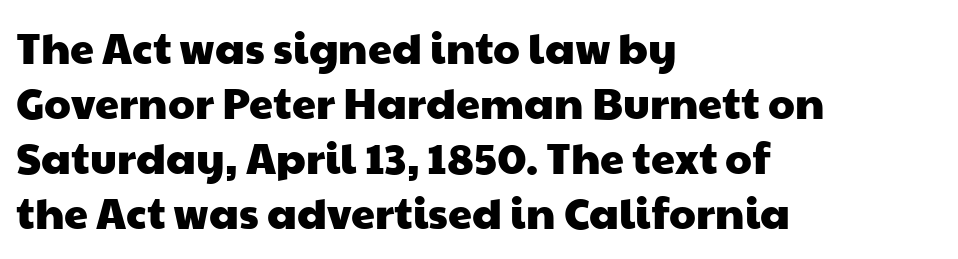
Layout note: lines flush left. Each word holds together tightly as a unit, with standard inter-letter gaps. The glyphs in this specimen are sans serif. One glance says typical: line gaps are just what's usual. Honestly, there is no underline to notice here at all. The rendering uses natural spacing where letterforms have individual widths.
